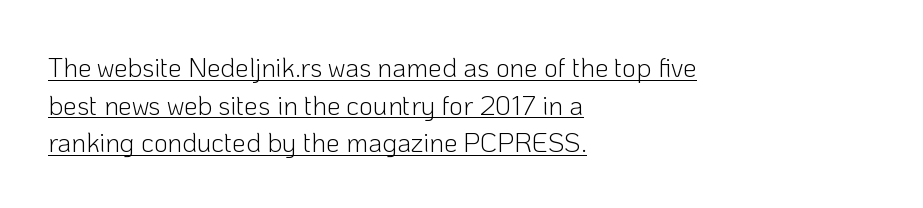
Does extra space separate the letters? No, they use regular spacing. Posture: vertical. The paragraph has a hard left edge and a soft right edge. Each line of the rendering has a horizontal stroke beneath the glyphs. Compared with a typical body face, this is equally light or lighter still. The space between consecutive lines is moderate.
